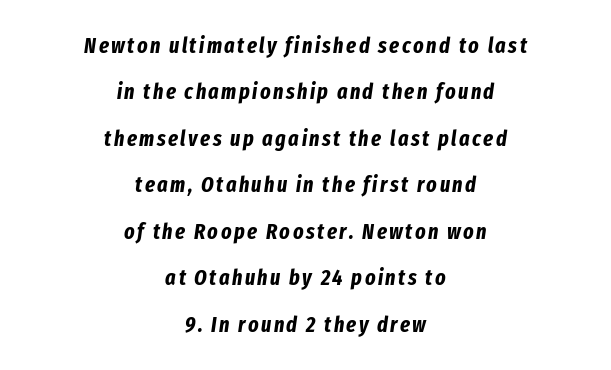
The image shows 22 px bold type, italic (leaning right); set centered, loose line spacing (2.11x), not underlined.
